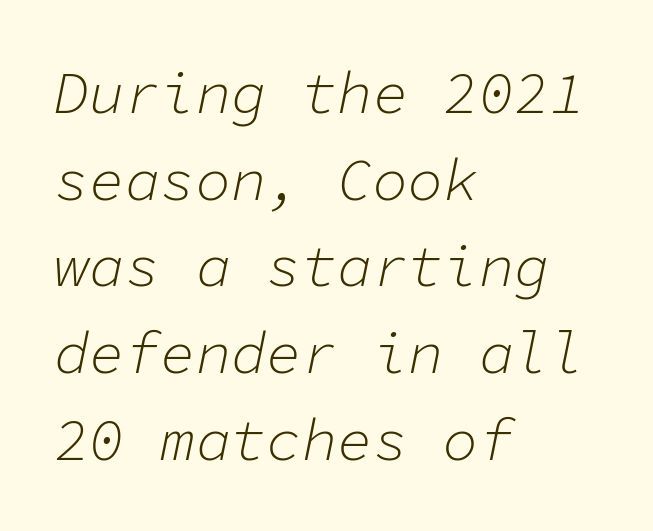
In terms of letterspacing, this is plain default setting. An italicized treatment has been applied to the whole sample. Each row of text sits above clean, open space. The typeface has the unassuming heft of standard copy or less. The rows are spaced the way most documents space them. Fixed-width glyphs throughout — classic coding-font behaviour.
